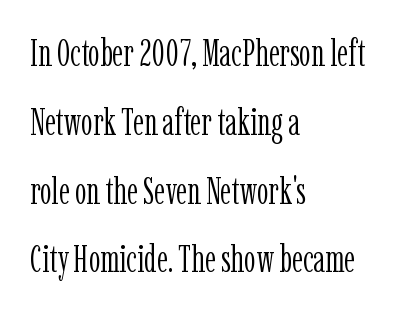
The image shows 37 px light, condensed serif type, upright; set left-aligned, line spacing 1.86x, normal letter spacing, not underlined; low stroke contrast and a medium x-height.
